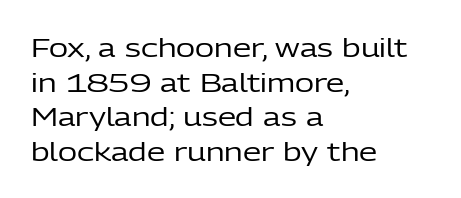
The image shows 26 px text type, upright; set left-aligned, normal line spacing (1.33x), normal letter spacing, not underlined.
